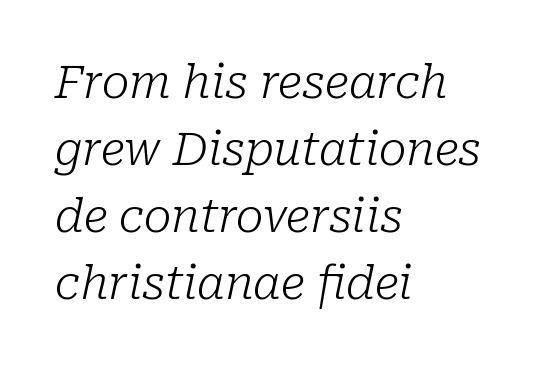
Q: Is the text bold? A: No.
Q: Is the text italic (slanted)? A: Yes, it leans right by about 10 degrees.
Q: Is the typeface a serif or a sans-serif typeface? A: Serif.
Q: Is the text underlined? A: No.
Q: How is the paragraph aligned? A: Left-aligned.
Q: Is the spacing between letters normal or unusually wide? A: Normal.
Q: Is the spacing between lines tight, normal or loose? A: Normal.
Q: Width (condensed, normal, or wide)? A: Normal.
Q: Stroke contrast? A: Low.
Q: x-height? A: Medium.
Q: Monospaced? A: No.
